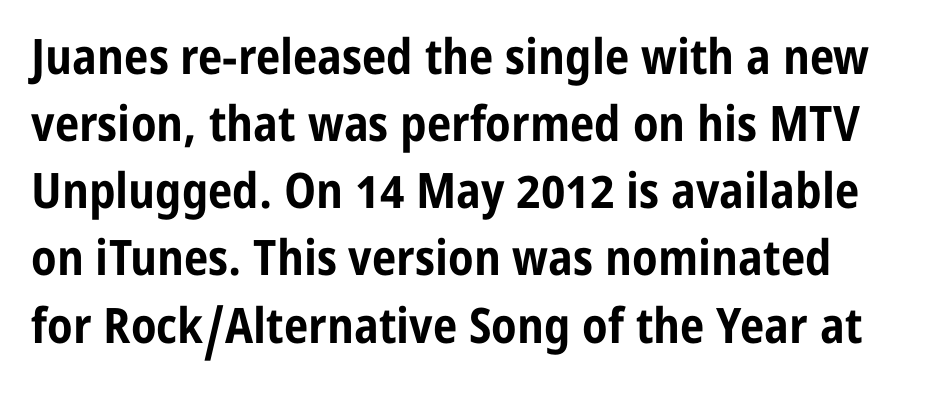
{"serif": "no", "italic": "no", "bold": "yes", "weight": "bold", "width": "condensed", "stroke_contrast": "low", "x_height": "medium", "monospaced": "no", "underline": "no", "line_spacing": "normal", "line_spacing_ratio": 1.37, "letter_spacing": "normal", "letter_spacing_em": 0.0, "glyph_px": 49}
